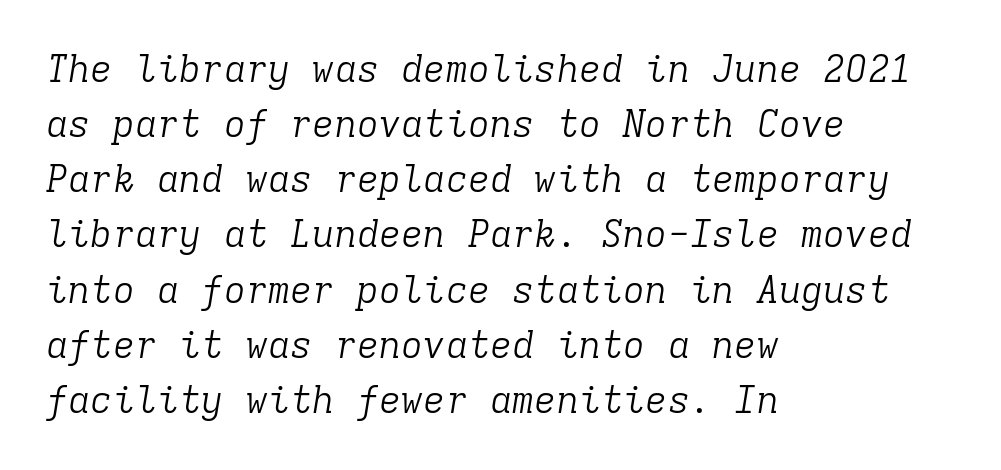
Q: Is the text bold? A: No.
Q: Is the text italic (slanted)? A: Yes, it leans right by about 9 degrees.
Q: Is the typeface a serif or a sans-serif typeface? A: Serif.
Q: Is the text underlined? A: No.
Q: How is the paragraph aligned? A: Left-aligned.
Q: Is the spacing between letters normal or unusually wide? A: Normal.
Q: Is the spacing between lines tight, normal or loose? A: Normal.
Q: Width (condensed, normal, or wide)? A: Normal.
Q: Stroke contrast? A: Low.
Q: x-height? A: Medium.
Q: Monospaced? A: Yes.
